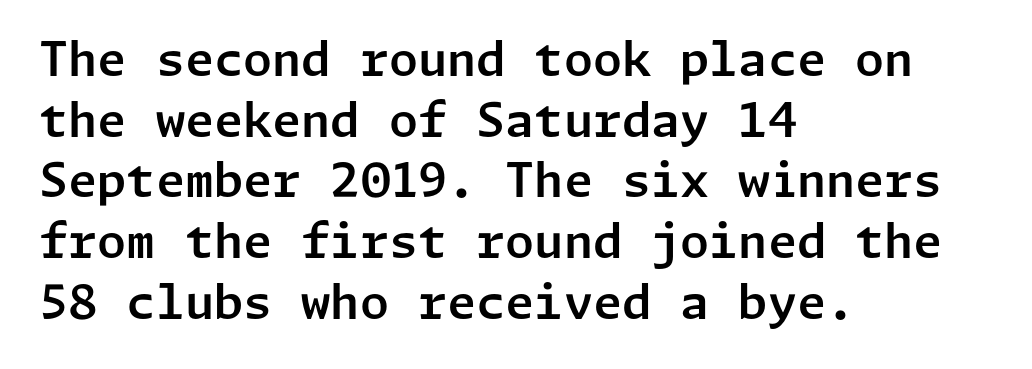
{"serif": "no", "italic": "no", "width": "normal", "stroke_contrast": "low", "x_height": "medium", "underline": "no", "align": "left", "line_spacing": "normal", "line_spacing_ratio": 1.29, "letter_spacing": "normal", "letter_spacing_em": 0.0, "glyph_px": 47}
